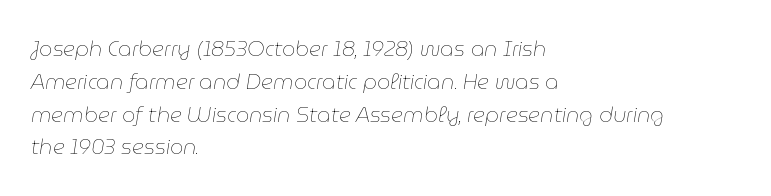
Line starts are locked; line ends wander. Default kerning and tracking; the words read as compact shapes. One glance says typical: line gaps are just what's usual. A typesetter would mark this as italic.
